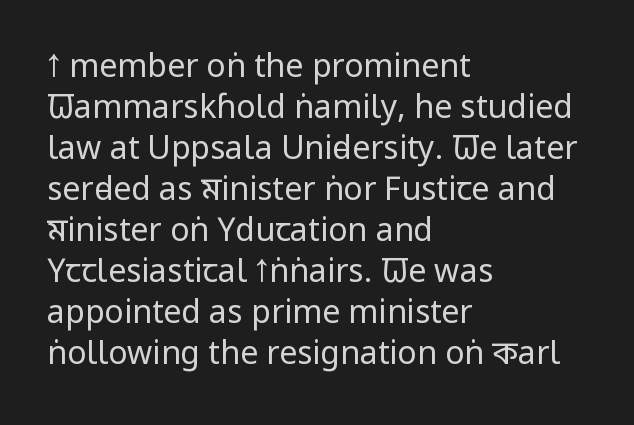
Typeset ragged right — the left edge is the straight one. The strip under each line holds only bare page. Think of a printed novel: that variable character pitch is what you see here. Default kerning and tracking; the words read as compact shapes.
